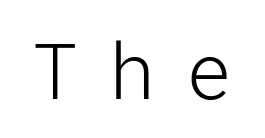
Descenders hang freely into open space. In terms of letterspacing, this is a distinctly airy, spread setting. Letterform terminals end flat and unadorned throughout the passage. The letters stand upright; this is a roman face.
